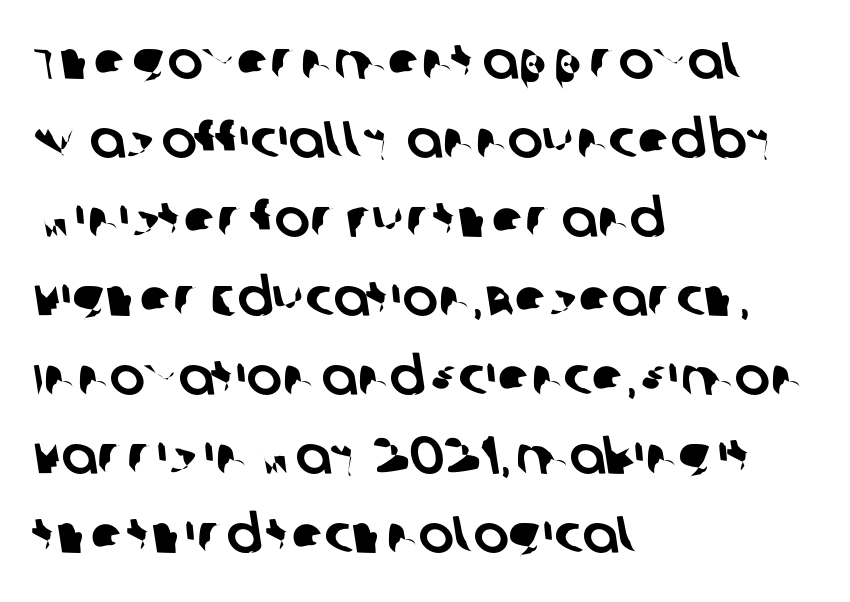
{"serif": "no", "width": "normal", "stroke_contrast": "low", "x_height": "large", "monospaced": "no", "underline": "no", "align": "left", "line_spacing": "normal", "line_spacing_ratio": 1.49, "letter_spacing": "normal", "letter_spacing_em": 0.0, "glyph_px": 53}
